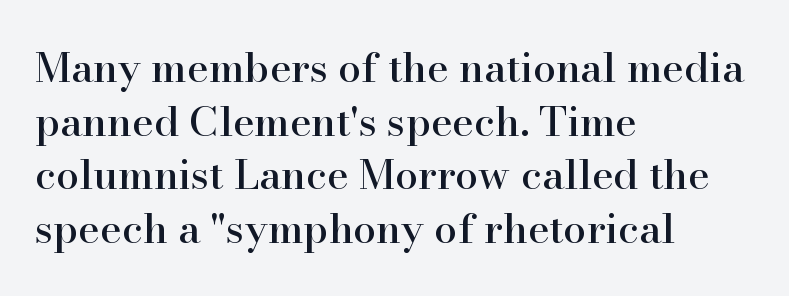
Q: Is the text italic (slanted)? A: No, it is upright.
Q: Is the typeface a serif or a sans-serif typeface? A: Serif.
Q: Is the text underlined? A: No.
Q: How is the paragraph aligned? A: Left-aligned.
Q: Is the spacing between letters normal or unusually wide? A: Normal.
Q: Is the spacing between lines tight, normal or loose? A: Normal.
Q: Width (condensed, normal, or wide)? A: Normal.
Q: Stroke contrast? A: High.
Q: x-height? A: Small.
Q: Monospaced? A: No.
